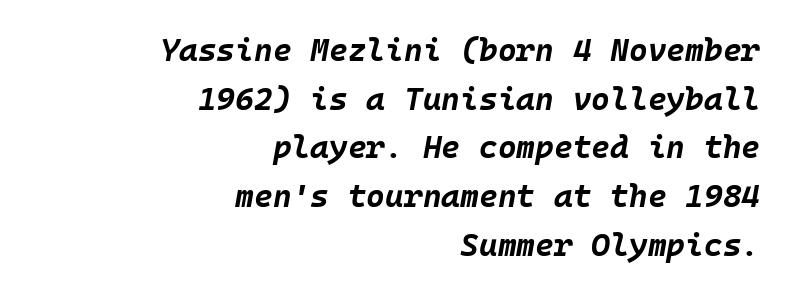
{"italic": "yes", "lean": "right", "slant_degrees": 10, "bold": "yes", "weight": "bold", "width": "normal", "stroke_contrast": "low", "x_height": "large", "underline": "no", "align": "right", "line_spacing": "normal", "line_spacing_ratio": 1.52, "letter_spacing": "normal", "letter_spacing_em": 0.0, "glyph_px": 32}
